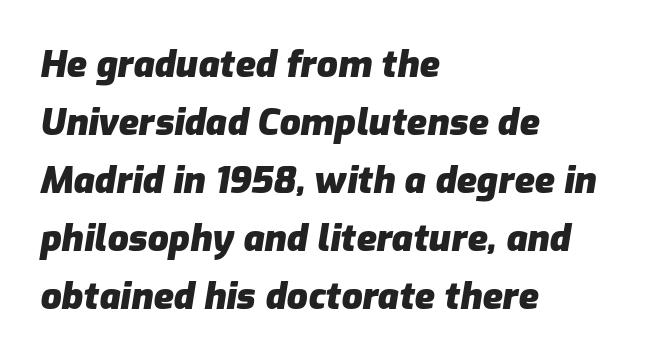
Q: Is the text bold? A: Yes.
Q: Is the text italic (slanted)? A: Yes, it leans right by about 9 degrees.
Q: Is the text underlined? A: No.
Q: How is the paragraph aligned? A: Left-aligned.
Q: Is the spacing between letters normal or unusually wide? A: Normal.
Q: Is the spacing between lines tight, normal or loose? A: Normal.
Q: Width (condensed, normal, or wide)? A: Normal.
Q: Stroke contrast? A: Low.
Q: x-height? A: Medium.
Q: Monospaced? A: No.
